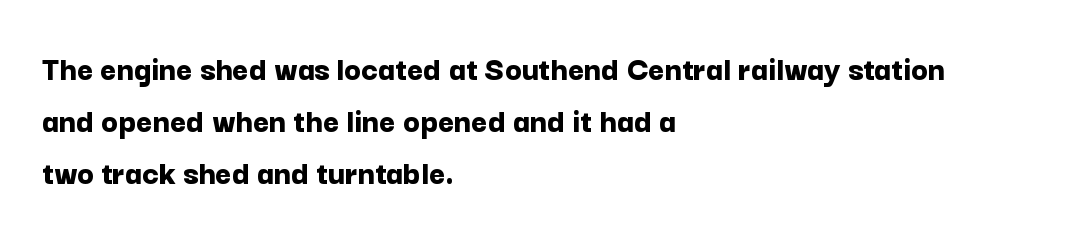
The image shows 35 px bold sans-serif type, upright; set left-aligned, normal line spacing (1.48x), normal letter spacing, not underlined; low stroke contrast and a medium x-height.
